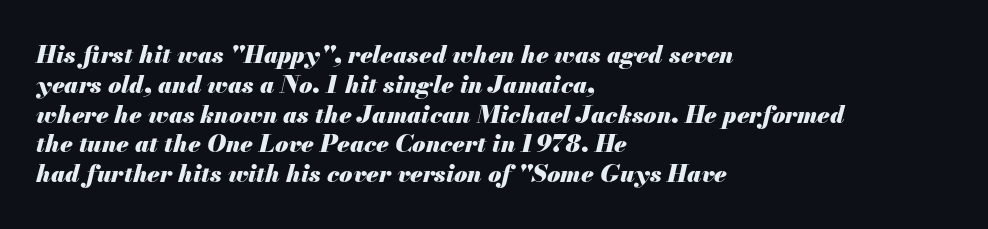
The image shows 24 px bold type, italic (leaning right); set left-aligned, line spacing 1.24x, normal letter spacing, not underlined.
